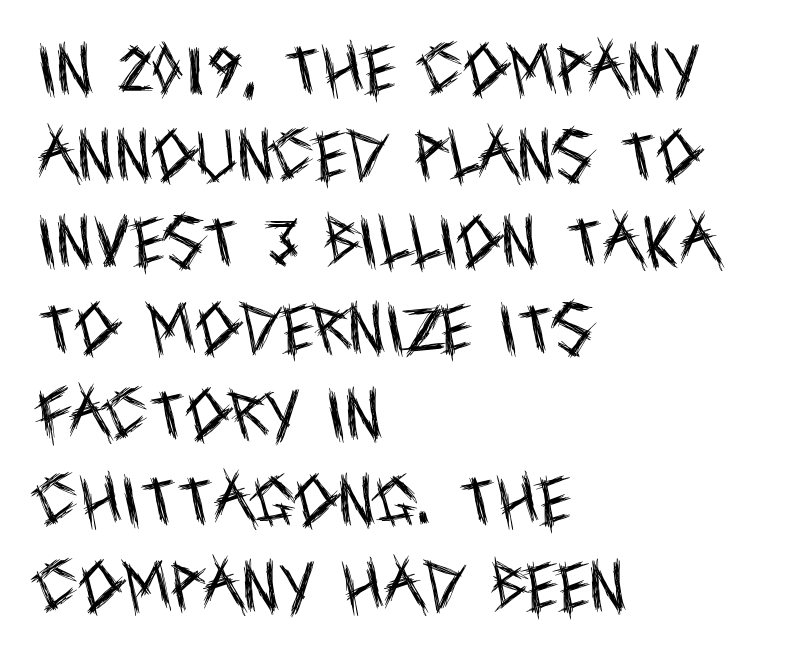
The image shows 56 px regular-weight, condensed sans-serif type, upright; set left-aligned, normal line spacing (1.54x), normal letter spacing, not underlined; a large x-height.
